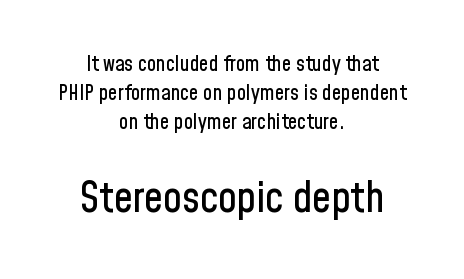
The string is rendered with underlining switched off. Horizontally, the lines are justified to the midpoint only. The leading is moderate, giving the passage an even texture. The letters carry no serifs — their stems end cleanly without finishing strokes. The letters stand upright; this is a roman face. Characters follow at the spacing the type designer built in.
